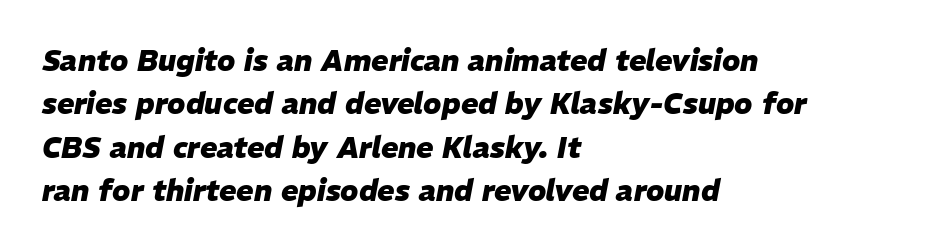
{"italic": "yes", "lean": "right", "slant_degrees": 11, "bold": "yes", "weight": "heavy", "width": "normal", "stroke_contrast": "low", "x_height": "medium", "monospaced": "no", "underline": "no", "align": "left", "line_spacing": "normal", "line_spacing_ratio": 1.5, "letter_spacing": "normal", "letter_spacing_em": 0.0, "glyph_px": 29}
